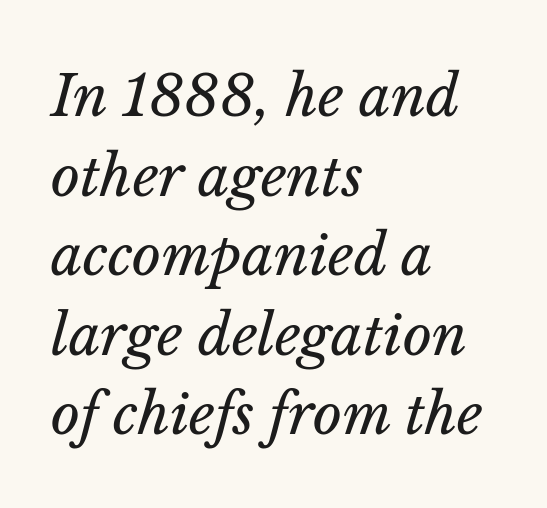
Weight: not bold — regular or lighter. Clear beneath every line of the passage. The vertical gap from one line to the next is medium. A typesetter would call this proportional, since set widths differ per character. Which margin do the lines hug? The left one — the right edge is uneven. Nobody touched the tracking dial on this one.
